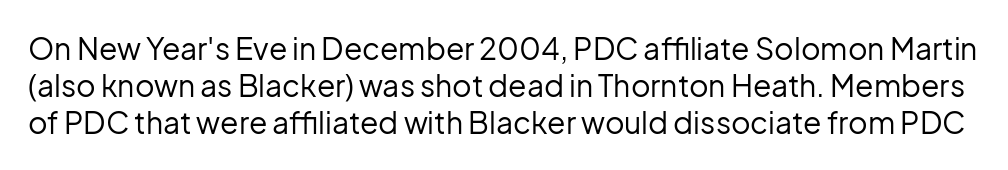
The image shows 30 px regular-weight sans-serif type, upright; set line spacing 1.24x, normal letter spacing, not underlined; low stroke contrast and a medium x-height.
